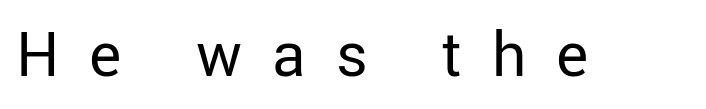
Q: Is the text bold? A: No.
Q: Is the text italic (slanted)? A: No, it is upright.
Q: Is the typeface a serif or a sans-serif typeface? A: Sans-serif.
Q: Is the text underlined? A: No.
Q: Is the spacing between letters normal or unusually wide? A: Unusually wide.
Q: Width (condensed, normal, or wide)? A: Normal.
Q: Stroke contrast? A: Low.
Q: x-height? A: Medium.
Q: Monospaced? A: No.
